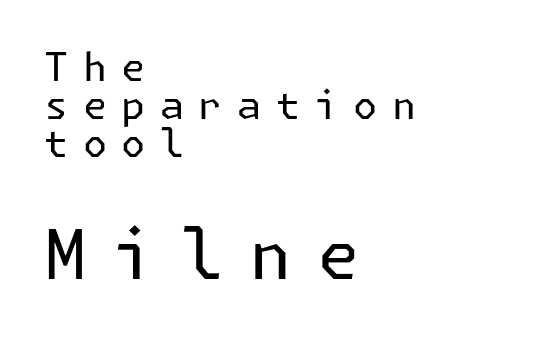
{"serif": "no", "italic": "no", "bold": "no", "weight": "regular", "width": "normal", "stroke_contrast": "low", "x_height": "medium", "underline": "no", "align": "left", "line_spacing": "tight", "line_spacing_ratio": 0.97, "letter_spacing": "wide", "letter_spacing_em": 0.37, "larger_block": "second", "size_ratio": 1.77, "glyph_px": 69}
